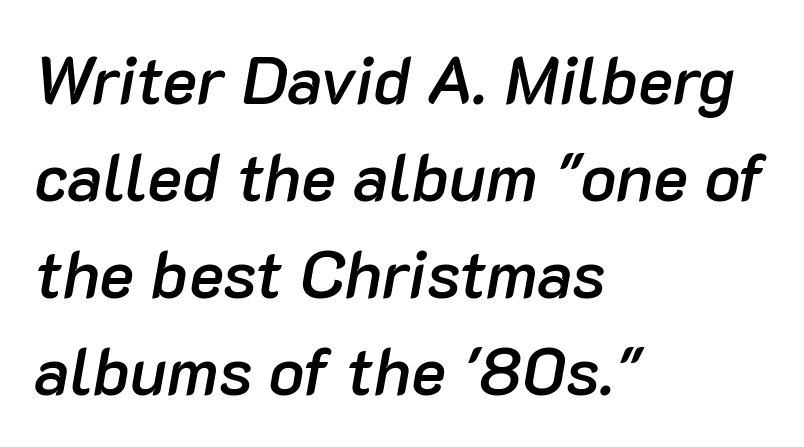
{"italic": "yes", "lean": "right", "slant_degrees": 10, "bold": "semi", "weight": "semibold", "width": "normal", "stroke_contrast": "low", "x_height": "medium", "monospaced": "no", "underline": "no", "align": "left", "line_spacing": "normal", "line_spacing_ratio": 1.47, "letter_spacing": "normal", "letter_spacing_em": 0.0, "glyph_px": 66}
